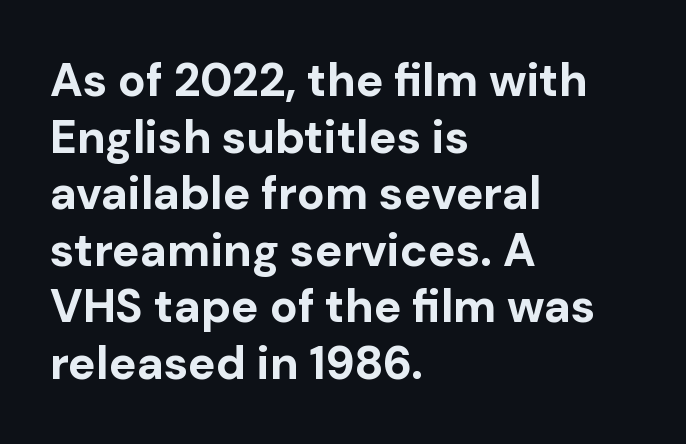
Q: Is the text bold? A: Yes.
Q: Is the text italic (slanted)? A: No, it is upright.
Q: Is the typeface a serif or a sans-serif typeface? A: Sans-serif.
Q: Is the text underlined? A: No.
Q: How is the paragraph aligned? A: Left-aligned.
Q: Is the spacing between letters normal or unusually wide? A: Normal.
Q: Width (condensed, normal, or wide)? A: Normal.
Q: Stroke contrast? A: Low.
Q: x-height? A: Medium.
Q: Monospaced? A: No.
